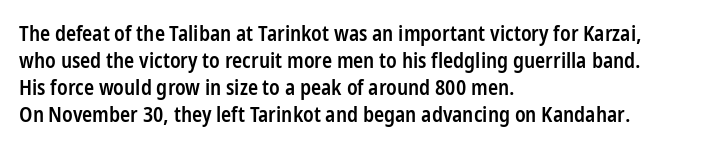
{"italic": "no", "bold": "semi", "underline": "no", "align": "left", "line_spacing": "normal", "line_spacing_ratio": 1.28, "letter_spacing": "normal", "letter_spacing_em": 0.0, "glyph_px": 21}
